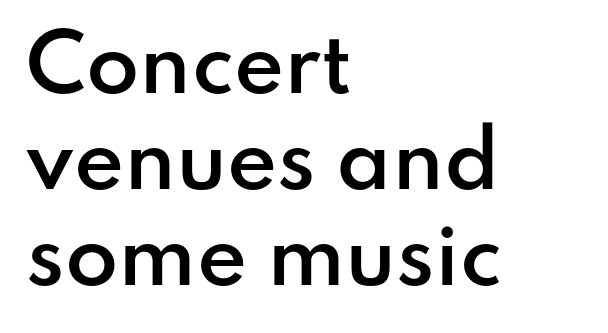
Rendered with straight, roman letterforms. This block has exactly the height ordinary leading produces. Tracking here is standard; glyphs follow each other at the usual distance. A typesetter would label this face a sans. Weight check: semibold — heavier than regular, not quite bold. Looks like regular typesetting: each glyph gets only the width it needs.
